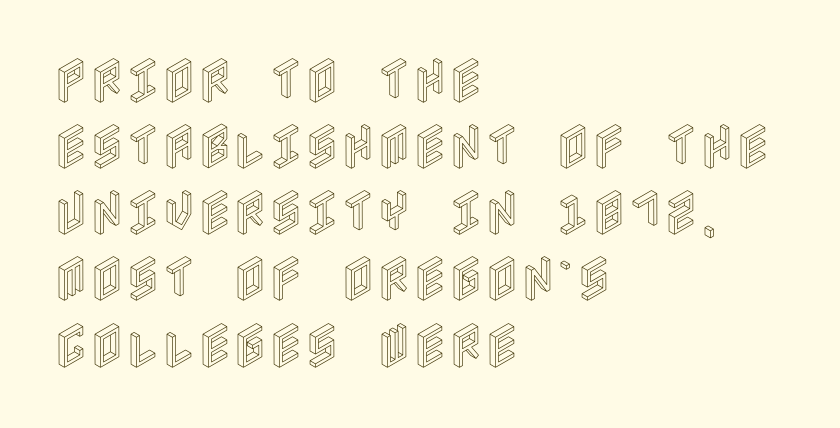
Q: Is the text italic (slanted)? A: No, it is upright.
Q: Is the text underlined? A: No.
Q: How is the paragraph aligned? A: Left-aligned.
Q: Is the spacing between letters normal or unusually wide? A: Normal.
Q: Is the spacing between lines tight, normal or loose? A: Normal.
Q: Width (condensed, normal, or wide)? A: Condensed.
Q: x-height? A: Large.
